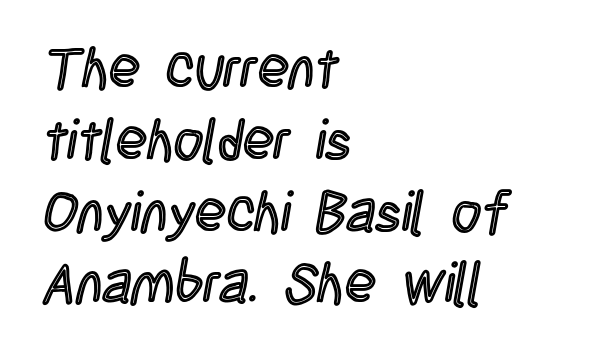
{"width": "condensed", "x_height": "large", "monospaced": "no", "underline": "no", "align": "left", "line_spacing": "normal", "line_spacing_ratio": 1.26, "letter_spacing": "normal", "letter_spacing_em": 0.0, "glyph_px": 57}
